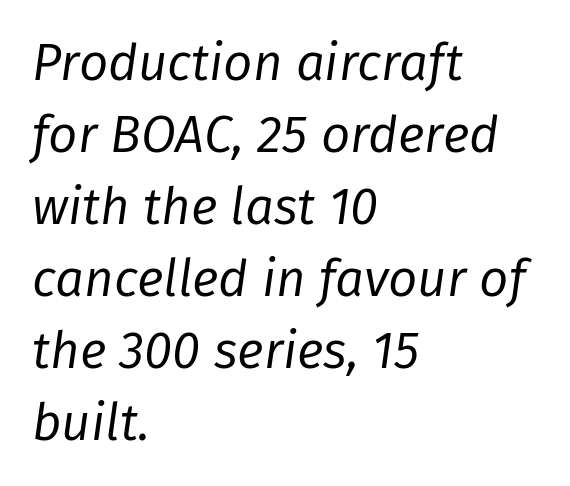
Q: Is the text bold? A: No.
Q: Is the text italic (slanted)? A: Yes, it leans right by about 8 degrees.
Q: Is the text underlined? A: No.
Q: How is the paragraph aligned? A: Left-aligned.
Q: Is the spacing between letters normal or unusually wide? A: Normal.
Q: Is the spacing between lines tight, normal or loose? A: Normal.
Q: Width (condensed, normal, or wide)? A: Normal.
Q: Stroke contrast? A: Low.
Q: x-height? A: Medium.
Q: Monospaced? A: No.
